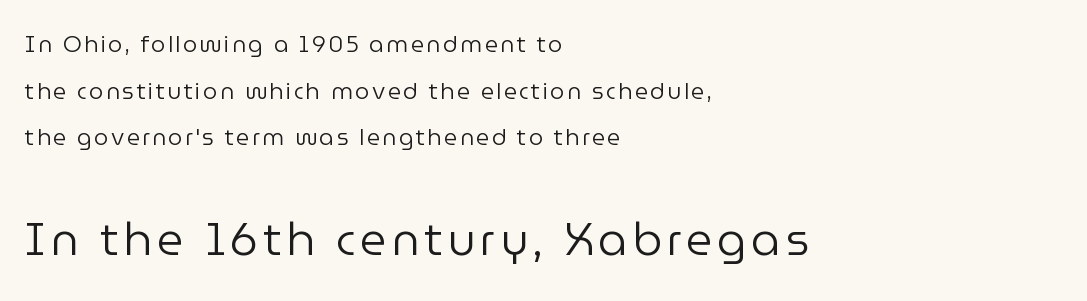
The image shows 46 px regular-weight sans-serif type, upright; set left-aligned, loose line spacing (2.03x), not underlined; the second (bottom) block is 2.0x larger; low stroke contrast and a medium x-height.
